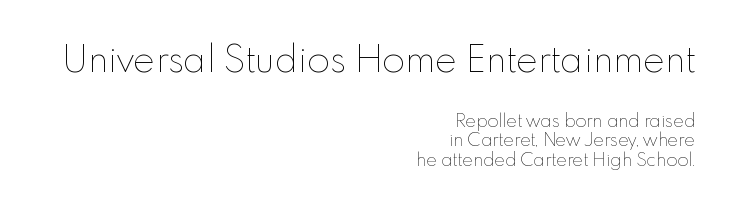
The image shows 37 px thin type, upright; set right-aligned, tight line spacing (1.07x), normal letter spacing, not underlined; the first (top) block is 2.06x larger; low stroke contrast and a small x-height.
